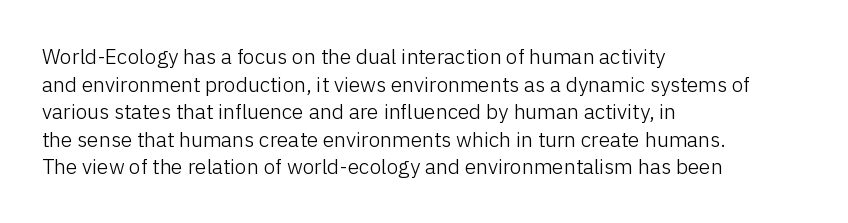
Q: Is the text bold? A: No.
Q: Is the text italic (slanted)? A: No, it is upright.
Q: Is the text underlined? A: No.
Q: How is the paragraph aligned? A: Left-aligned.
Q: Is the spacing between letters normal or unusually wide? A: Normal.
Q: Is the spacing between lines tight, normal or loose? A: Normal.
